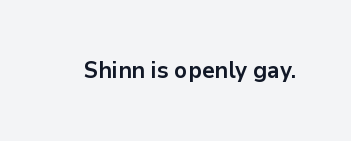
The image shows 23 px bold type, upright; set normal letter spacing, not underlined.
